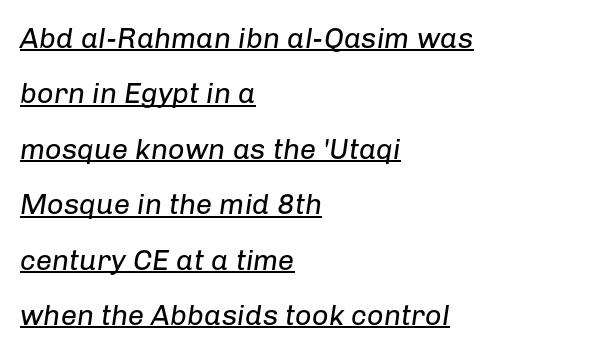
Q: Is the text bold? A: No.
Q: Is the text italic (slanted)? A: Yes, it leans right by about 8 degrees.
Q: Is the text underlined? A: Yes.
Q: How is the paragraph aligned? A: Left-aligned.
Q: Is the spacing between letters normal or unusually wide? A: Normal.
Q: Is the spacing between lines tight, normal or loose? A: Loose.
Q: Width (condensed, normal, or wide)? A: Normal.
Q: Stroke contrast? A: Low.
Q: x-height? A: Medium.
Q: Monospaced? A: No.
